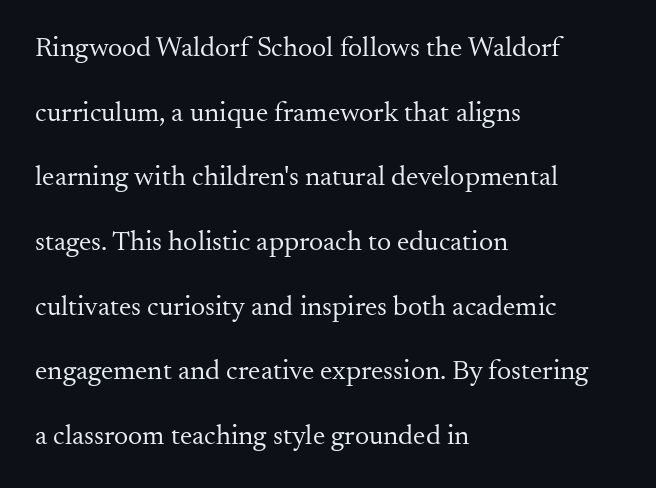
{"serif": "yes", "italic": "no", "bold": "no", "weight": "regular", "width": "normal", "stroke_contrast": "medium", "x_height": "small", "monospaced": "no", "underline": "no", "align": "left", "line_spacing": "loose", "line_spacing_ratio": 2.31, "letter_spacing": "normal", "letter_spacing_em": 0.0, "glyph_px": 28}
